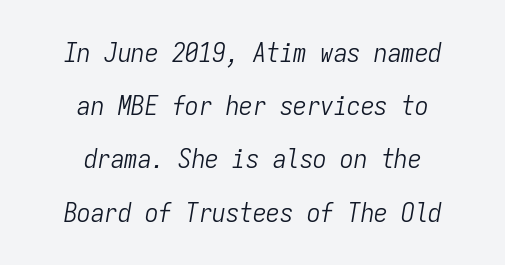
Horizontal alignment here is central, giving a formal, balanced look. The string is rendered with underlining switched off. The typesetting does not lean heavy: it is not bold. One glance says open: line gaps are wider than usual. Compared with typical body copy, the letter spacing here is the same.
